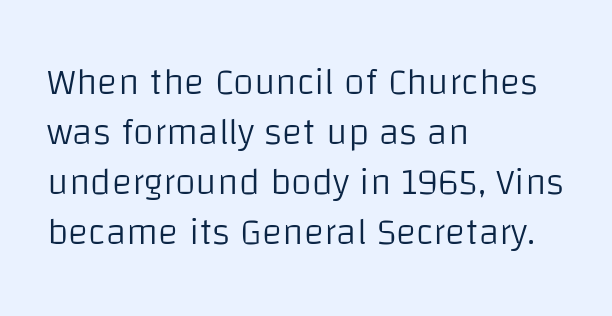
Students, observe: this is what conventionally led text looks like. Upright lettering throughout. The text block is weighted toward the left margin, trailing off unevenly rightward. Note the varied advance widths — an 'i' is clearly narrower than an 'm'.
